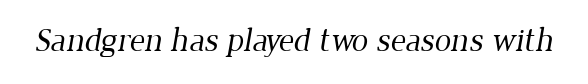
Q: Is the text bold? A: No.
Q: Is the typeface a serif or a sans-serif typeface? A: Serif.
Q: Is the text underlined? A: No.
Q: Is the spacing between letters normal or unusually wide? A: Normal.
Q: Width (condensed, normal, or wide)? A: Normal.
Q: Stroke contrast? A: Low.
Q: x-height? A: Medium.
Q: Monospaced? A: No.
